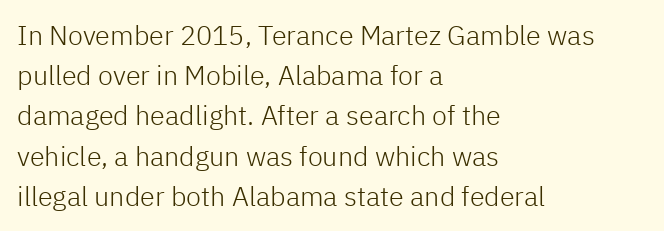
The paragraph shown leans on its left margin. Has an underline been added? It has not. The font's upright variant was chosen for this text. The cut favours lightness, reaching ordinary text weight at its darkest.
